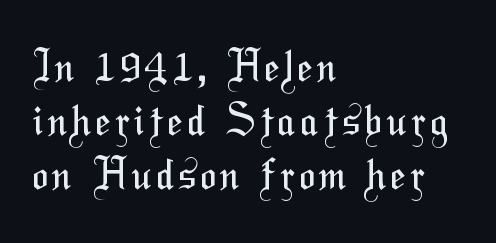
In CSS terms this would be text-align: left. On a weight scale, this lands at 450 or below. Note the varied advance widths — an 'i' is clearly narrower than an 'm'. The passage shown is not underscored anywhere.
